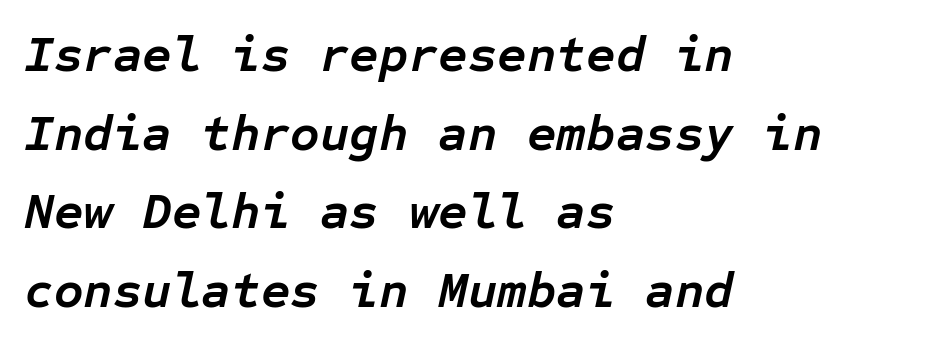
{"italic": "yes", "lean": "right", "slant_degrees": 12, "bold": "yes", "weight": "semibold", "width": "normal", "stroke_contrast": "low", "x_height": "medium", "monospaced": "yes", "underline": "no", "align": "left", "line_spacing": "normal", "line_spacing_ratio": 1.54, "letter_spacing": "normal", "letter_spacing_em": 0.0, "glyph_px": 51}
